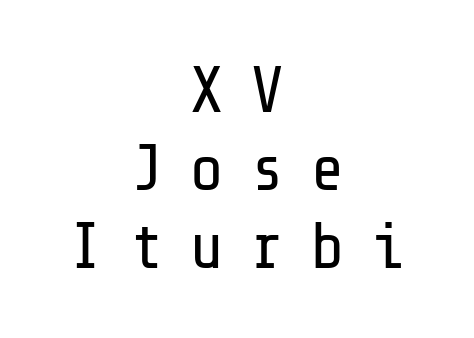
The image shows 65 px regular-weight sans-serif type, upright; set centered, line spacing 1.2x, unusually wide letter spacing (+0.39 em), not underlined; low stroke contrast and a medium x-height.
